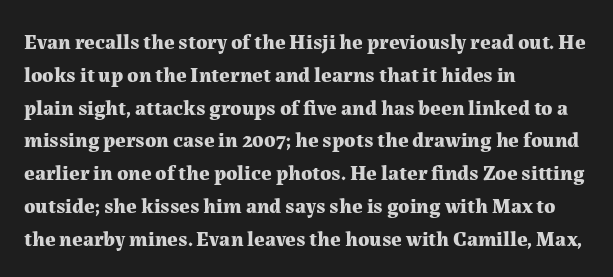
Weight check: bold — yes, fully. This rendering features lettering with no underline. This is the regular roman posture of the typeface. Is there much room between lines? A standard amount, neither cramped nor airy. No extra tracking has been applied to these lines. The rag falls on the right side of this text block.
